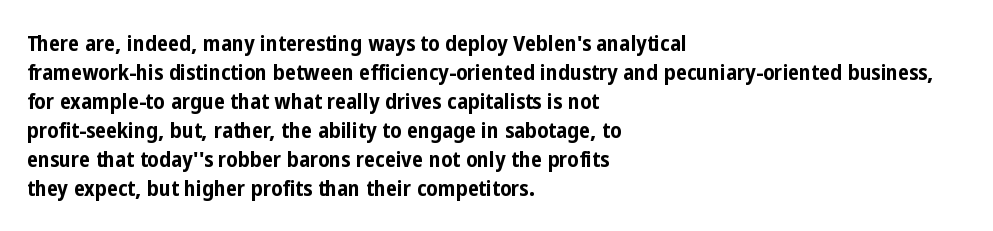
{"italic": "no", "bold": "yes", "underline": "no", "align": "left", "line_spacing": "normal", "line_spacing_ratio": 1.32, "letter_spacing": "normal", "letter_spacing_em": 0.0, "glyph_px": 22}
